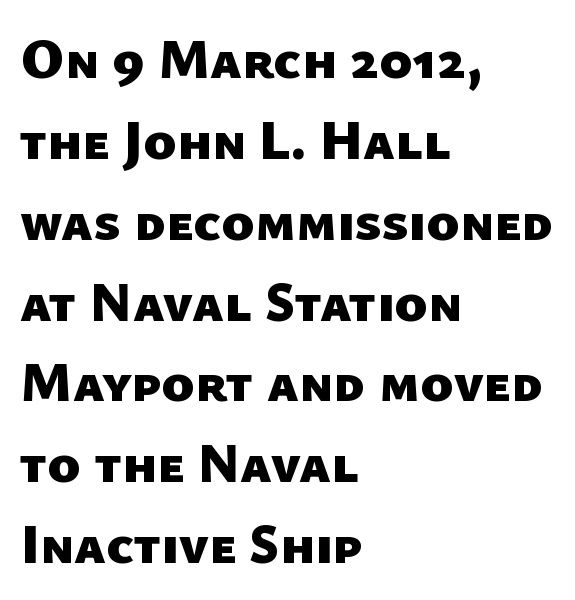
Q: Is the text bold? A: Yes.
Q: Is the typeface a serif or a sans-serif typeface? A: Sans-serif.
Q: Is the text underlined? A: No.
Q: How is the paragraph aligned? A: Left-aligned.
Q: Is the spacing between letters normal or unusually wide? A: Normal.
Q: Is the spacing between lines tight, normal or loose? A: Normal.
Q: Width (condensed, normal, or wide)? A: Normal.
Q: Stroke contrast? A: Low.
Q: x-height? A: Medium.
Q: Monospaced? A: No.
